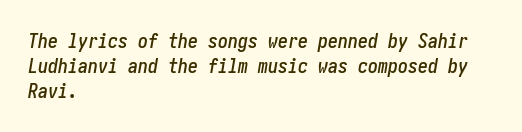
Q: Is the text italic (slanted)? A: Yes, it leans right by about 10 degrees.
Q: Is the text underlined? A: No.
Q: How is the paragraph aligned? A: Left-aligned.
Q: Is the spacing between letters normal or unusually wide? A: Normal.
